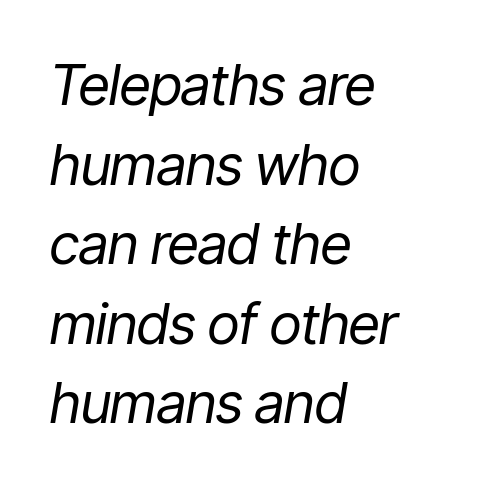
The image shows 56 px regular-weight, condensed type, italic (leaning right); set left-aligned, normal line spacing (1.42x), normal letter spacing, not underlined; low stroke contrast and a medium x-height.
